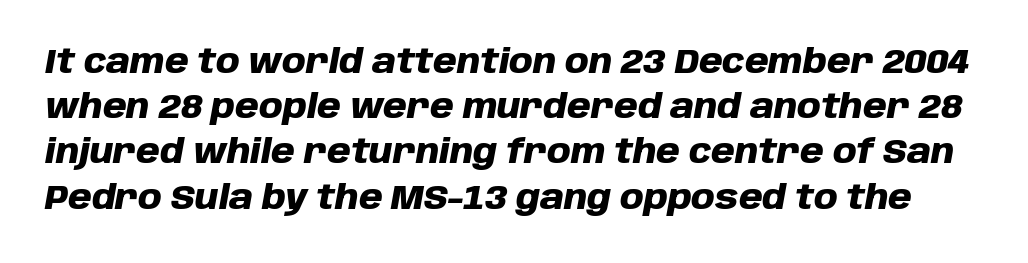
{"italic": "yes", "lean": "right", "slant_degrees": 10, "bold": "yes", "weight": "heavy", "width": "normal", "stroke_contrast": "low", "x_height": "large", "monospaced": "no", "underline": "no", "line_spacing": "normal", "line_spacing_ratio": 1.33, "letter_spacing": "normal", "letter_spacing_em": 0.0, "glyph_px": 34}
